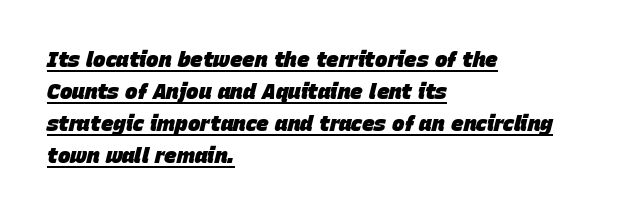
The rag falls on the right side of this text block. Quick note: underline on. Notice how the stems are inclined rather than vertical — that's the hallmark of italics. Vertically, the passage feels balanced, rows spaced as you'd expect. A typesetter would call this zero additional tracking. The face used here has the dense, thick strokes of a bold.
